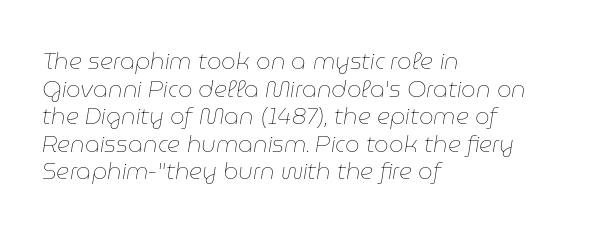
The image shows 23 px text type, italic (leaning right); set left-aligned, line spacing 1.2x, normal letter spacing, not underlined.
